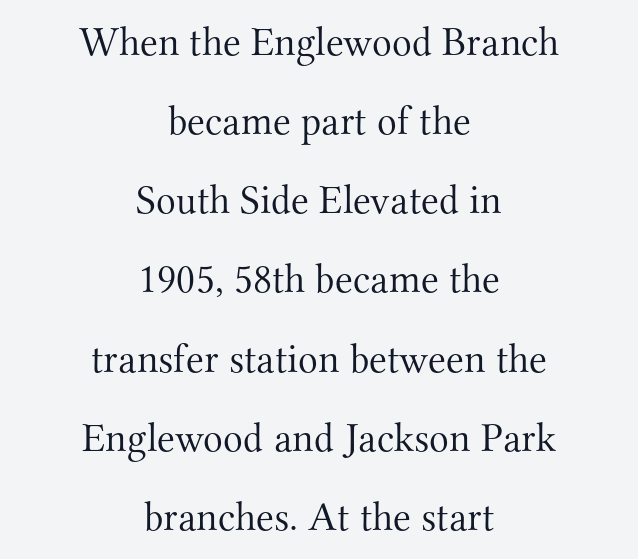
{"serif": "yes", "italic": "no", "bold": "no", "weight": "light", "width": "normal", "stroke_contrast": "medium", "x_height": "small", "monospaced": "no", "underline": "no", "align": "center", "line_spacing": "loose", "line_spacing_ratio": 1.93, "letter_spacing": "normal", "letter_spacing_em": 0.0, "glyph_px": 41}
